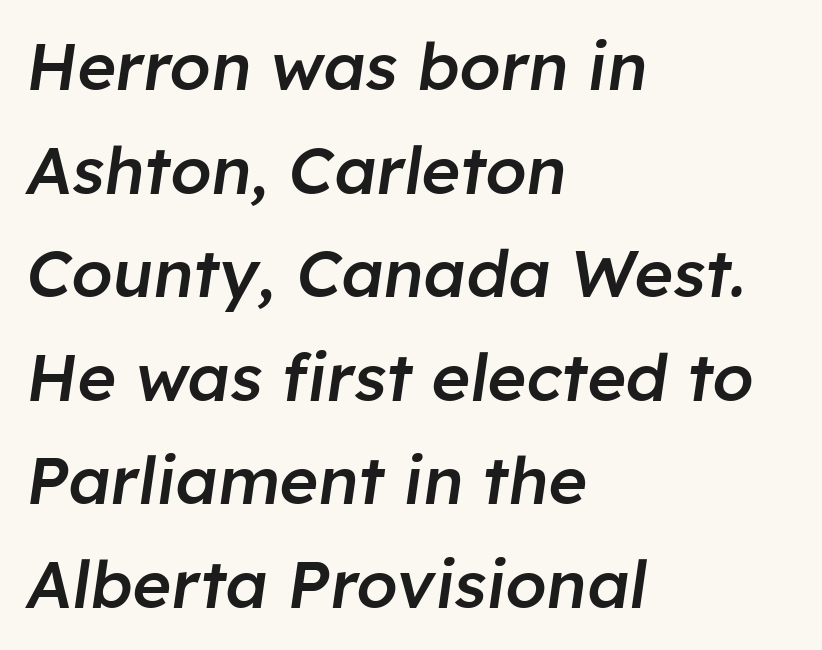
Observe the ordinary spacing: letters are neighbours, not strangers. No word sits above an underline. Students, observe: this is what conventionally led text looks like. Spacing verdict: proportional, widths tailored to each character. These lines are set flush left with a ragged right edge.
